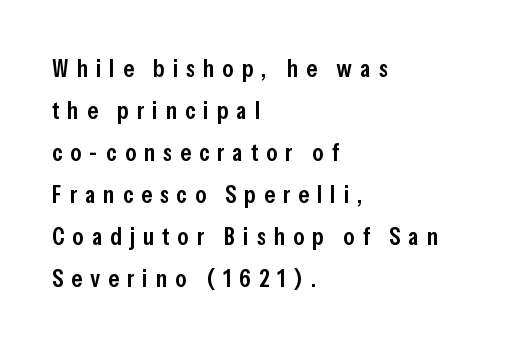
Q: Is the text bold? A: Semi-bold.
Q: Is the text italic (slanted)? A: No, it is upright.
Q: Is the text underlined? A: No.
Q: How is the paragraph aligned? A: Left-aligned.
Q: Is the spacing between letters normal or unusually wide? A: Unusually wide.
Q: Is the spacing between lines tight, normal or loose? A: Normal.
